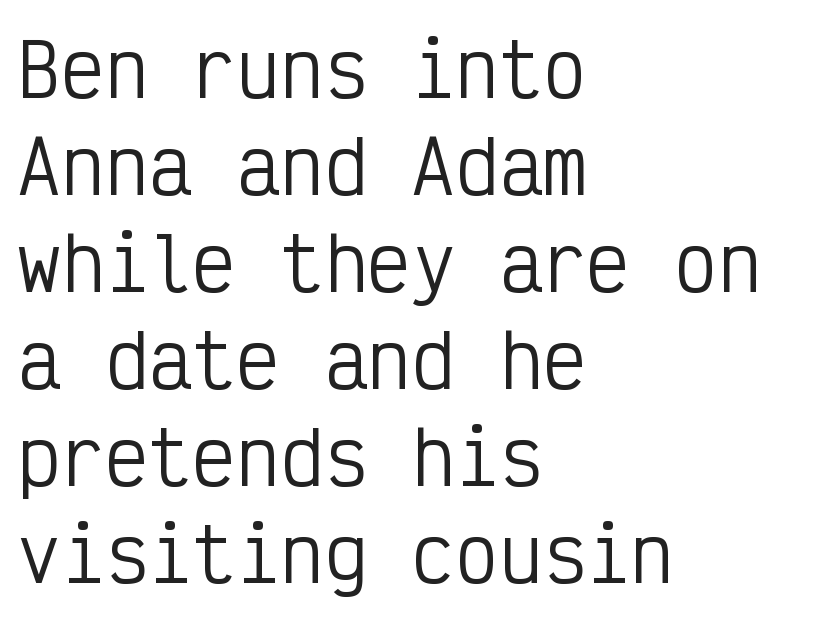
Q: Is the text bold? A: No.
Q: Is the text italic (slanted)? A: No, it is upright.
Q: Is the typeface a serif or a sans-serif typeface? A: Sans-serif.
Q: Is the text underlined? A: No.
Q: How is the paragraph aligned? A: Left-aligned.
Q: Is the spacing between letters normal or unusually wide? A: Normal.
Q: Is the spacing between lines tight, normal or loose? A: Normal.
Q: Width (condensed, normal, or wide)? A: Condensed.
Q: Stroke contrast? A: Low.
Q: x-height? A: Medium.
Q: Monospaced? A: Yes.
